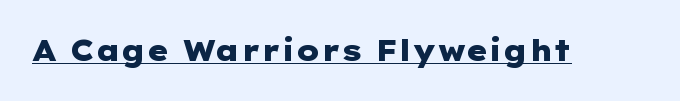
The font's upright variant was chosen for this text. Short note: letters normally spaced. The strokes are fattened all the way to bold. The glyphs are accompanied by a horizontal stroke just below them. Letterform terminals end flat and unadorned throughout the passage.
